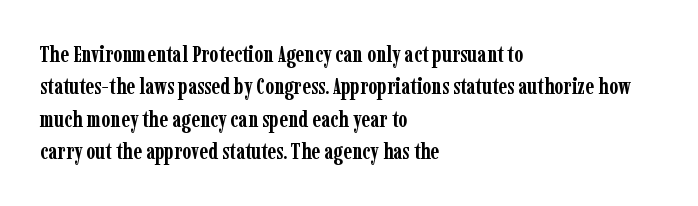
The image shows 23 px bold type, upright; set left-aligned, normal line spacing (1.41x), normal letter spacing, not underlined.
